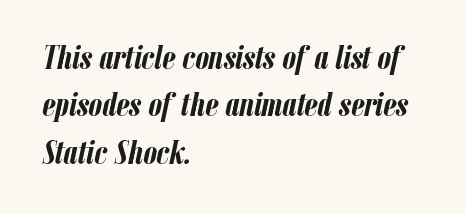
Q: Is the text bold? A: Yes.
Q: Is the text italic (slanted)? A: Yes, it leans right by about 12 degrees.
Q: Is the text underlined? A: No.
Q: How is the paragraph aligned? A: Left-aligned.
Q: Is the spacing between letters normal or unusually wide? A: Normal.
Q: Is the spacing between lines tight, normal or loose? A: Normal.
Q: Width (condensed, normal, or wide)? A: Condensed.
Q: Stroke contrast? A: Low.
Q: x-height? A: Medium.
Q: Monospaced? A: No.
